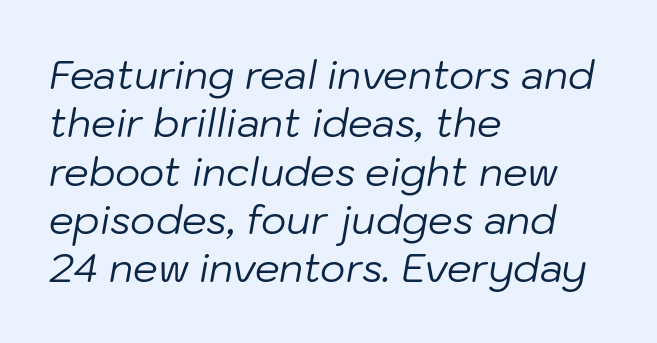
{"italic": "yes", "lean": "right", "slant_degrees": 10, "bold": "no", "weight": "regular", "width": "normal", "stroke_contrast": "low", "x_height": "medium", "monospaced": "no", "underline": "no", "align": "left", "line_spacing_ratio": 1.24, "letter_spacing": "normal", "letter_spacing_em": 0.0, "glyph_px": 39}
